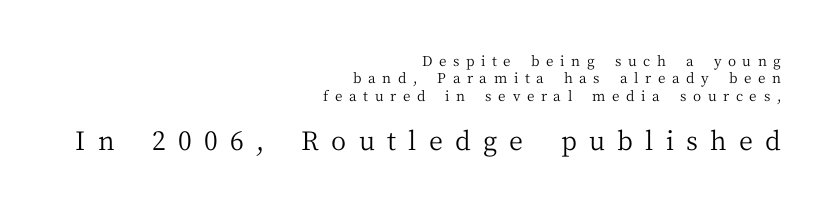
Q: Is the text bold? A: No.
Q: Is the text italic (slanted)? A: No, it is upright.
Q: Is the text underlined? A: No.
Q: How is the paragraph aligned? A: Right-aligned.
Q: Is the spacing between letters normal or unusually wide? A: Unusually wide.
Q: Which block of text is set in a larger size, the first (top) or the second (bottom)? A: The second (bottom) one.
